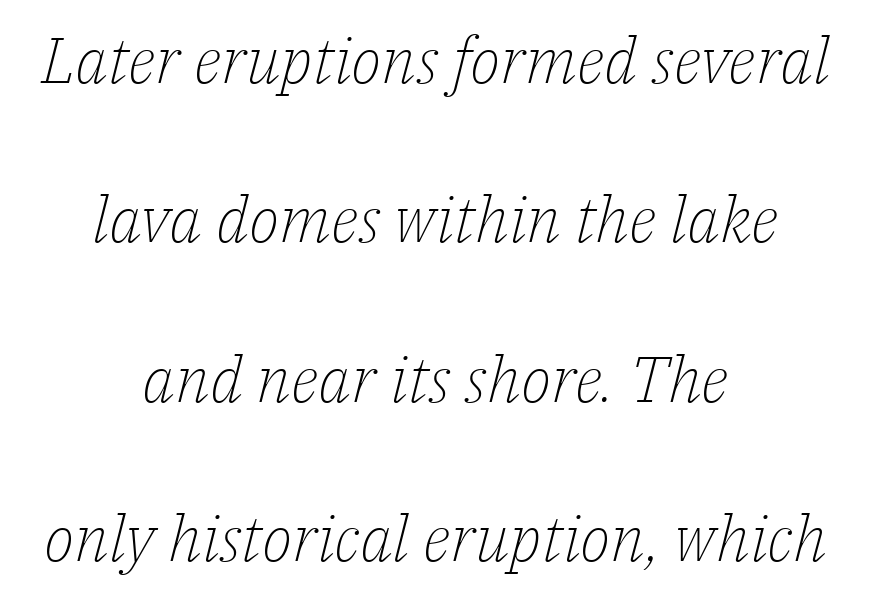
{"serif": "yes", "italic": "yes", "lean": "right", "slant_degrees": 14, "bold": "no", "weight": "light", "width": "normal", "stroke_contrast": "low", "x_height": "medium", "monospaced": "no", "underline": "no", "align": "center", "line_spacing": "loose", "line_spacing_ratio": 2.49, "letter_spacing": "normal", "letter_spacing_em": 0.0, "glyph_px": 64}
